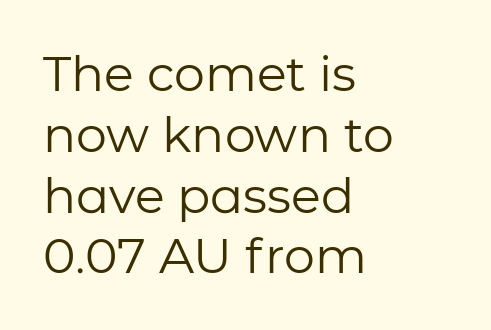
Character widths vary here, with narrow letters taking less room than wide ones. The type family on display is of the sans-serif kind. Each stroke keeps to a modest, everyday thickness or less. Visually the block forms a straight wall on the left and a jagged coastline on the right.
